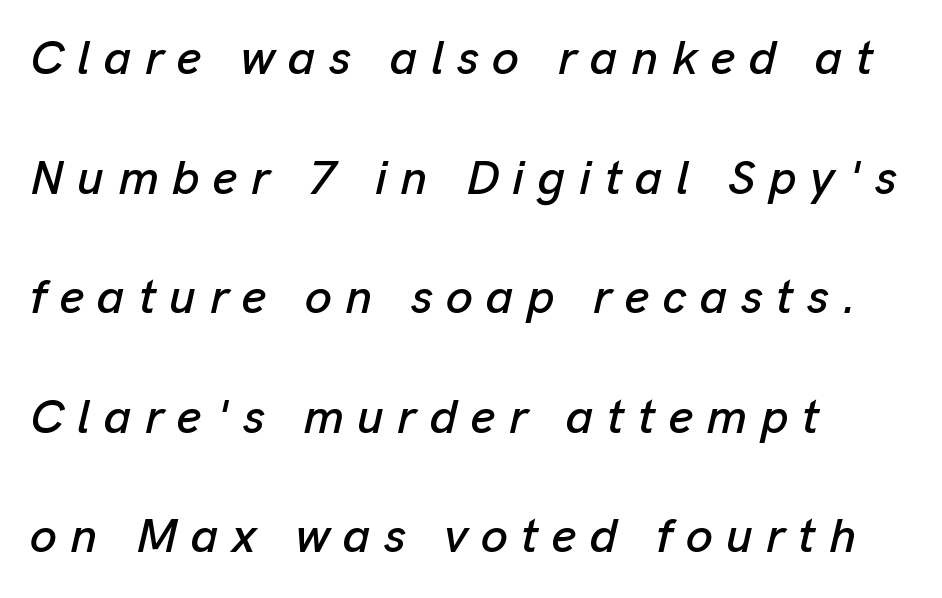
Q: Is the text italic (slanted)? A: Yes, it leans right by about 13 degrees.
Q: Is the text underlined? A: No.
Q: How is the paragraph aligned? A: Left-aligned.
Q: Is the spacing between letters normal or unusually wide? A: Unusually wide.
Q: Is the spacing between lines tight, normal or loose? A: Loose.
Q: Width (condensed, normal, or wide)? A: Normal.
Q: Stroke contrast? A: Low.
Q: x-height? A: Medium.
Q: Monospaced? A: No.
